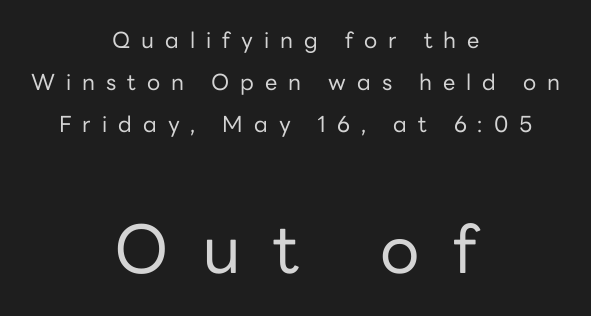
{"serif": "no", "italic": "no", "bold": "no", "weight": "regular", "width": "normal", "stroke_contrast": "low", "x_height": "medium", "monospaced": "no", "underline": "no", "align": "center", "line_spacing": "loose", "line_spacing_ratio": 1.91, "letter_spacing": "wide", "letter_spacing_em": 0.5, "larger_block": "second", "size_ratio": 3.0, "glyph_px": 66}
